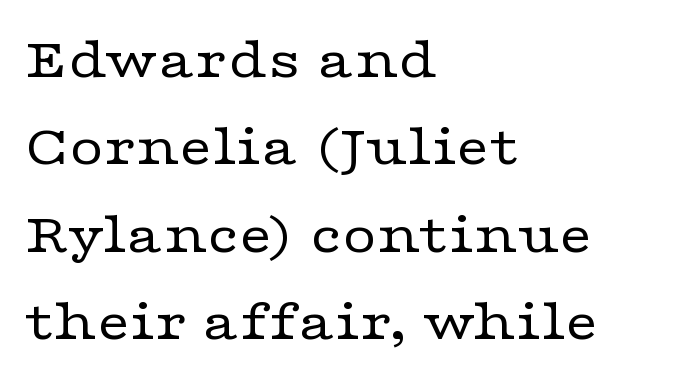
A typesetter would mark this as roman, not italic. Quick note: interline space is typical. Heft: none added — not bold. Short note: letters normally spaced.
